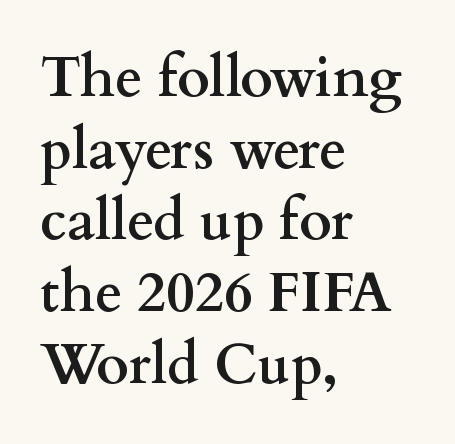
Letter spacing: default. These lines are composed in type with serifs. Caption: bold face, heavy strokes. The glyphs are unaccompanied by any horizontal stroke below them. Do the characters align in a grid? No, the font is proportional. Designer's note — italics off, roman on.
